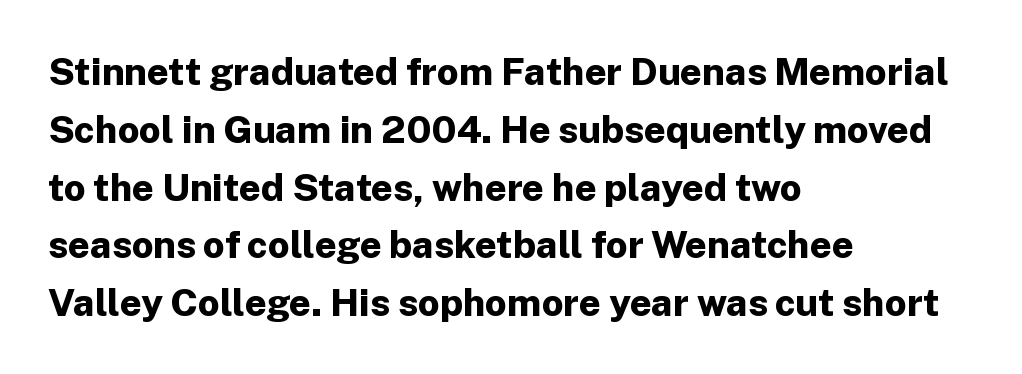
Q: Is the text bold? A: Yes.
Q: Is the text italic (slanted)? A: No, it is upright.
Q: Is the typeface a serif or a sans-serif typeface? A: Sans-serif.
Q: Is the text underlined? A: No.
Q: How is the paragraph aligned? A: Left-aligned.
Q: Is the spacing between letters normal or unusually wide? A: Normal.
Q: Is the spacing between lines tight, normal or loose? A: Normal.
Q: Width (condensed, normal, or wide)? A: Normal.
Q: Stroke contrast? A: Low.
Q: x-height? A: Medium.
Q: Monospaced? A: No.
